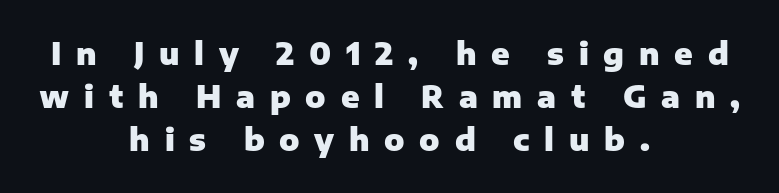
The image shows 30 px heavy sans-serif type, upright; set centered, normal line spacing (1.44x), unusually wide letter spacing (+0.49 em), not underlined; low stroke contrast and a medium x-height.
